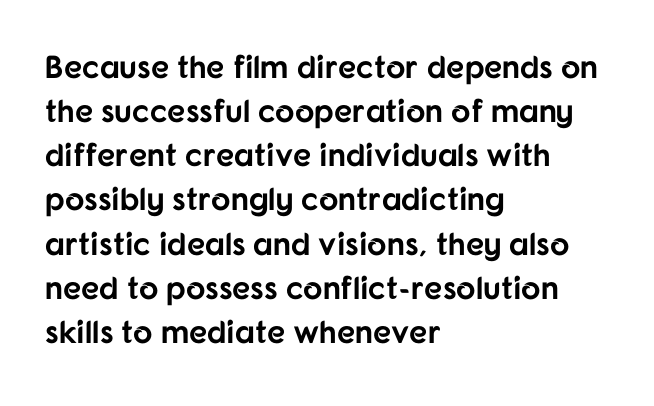
The image shows 32 px bold sans-serif type, upright; set left-aligned, normal line spacing (1.38x), normal letter spacing, not underlined; low stroke contrast and a medium x-height.
